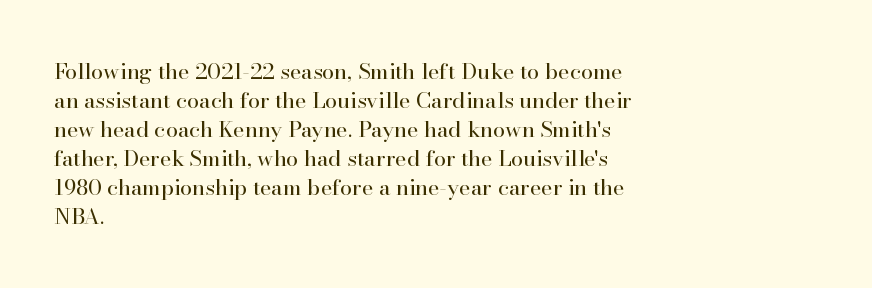
Tall strokes in this sample are plumb rather than angled. The passage shown has conventional tracking throughout. Every row of glyphs begins at an identical x-position on the left. A normal amount of white space separates one row of letters from the next. Type without underlining.
